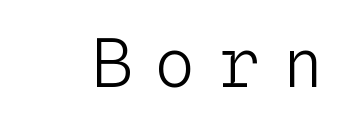
The image shows 67 px light type, upright, monospaced; set unusually wide letter spacing (+0.35 em), not underlined; low stroke contrast and a medium x-height.
